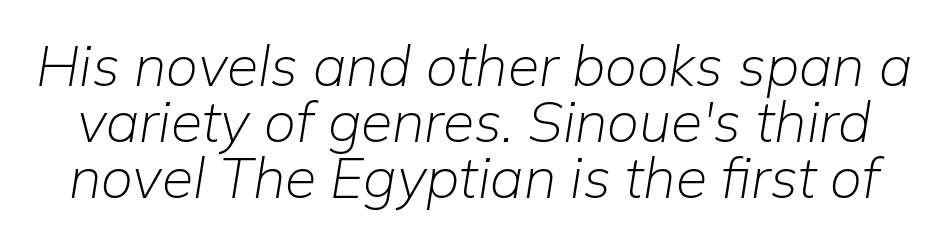
{"italic": "yes", "lean": "right", "slant_degrees": 9, "bold": "no", "weight": "light", "width": "normal", "stroke_contrast": "low", "x_height": "medium", "monospaced": "no", "underline": "no", "line_spacing": "tight", "line_spacing_ratio": 0.98, "letter_spacing": "normal", "letter_spacing_em": 0.0, "glyph_px": 57}
